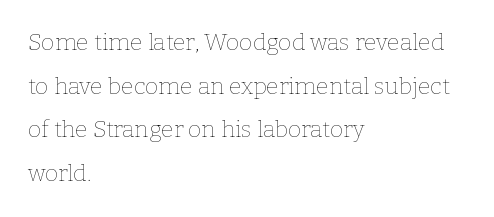
The baseline area is clear. The lines are quadded left. Every character sits straight up, as roman type does. Look at the tracking — it's just the regular setting, nothing added.
